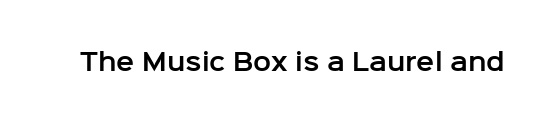
The image shows 24 px text type, upright; set normal letter spacing, not underlined.
